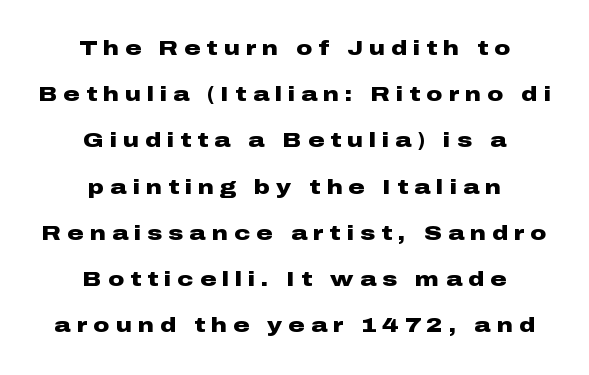
The image shows 20 px bold type, upright; set centered, loose line spacing (2.31x), unusually wide letter spacing (+0.31 em), not underlined.
